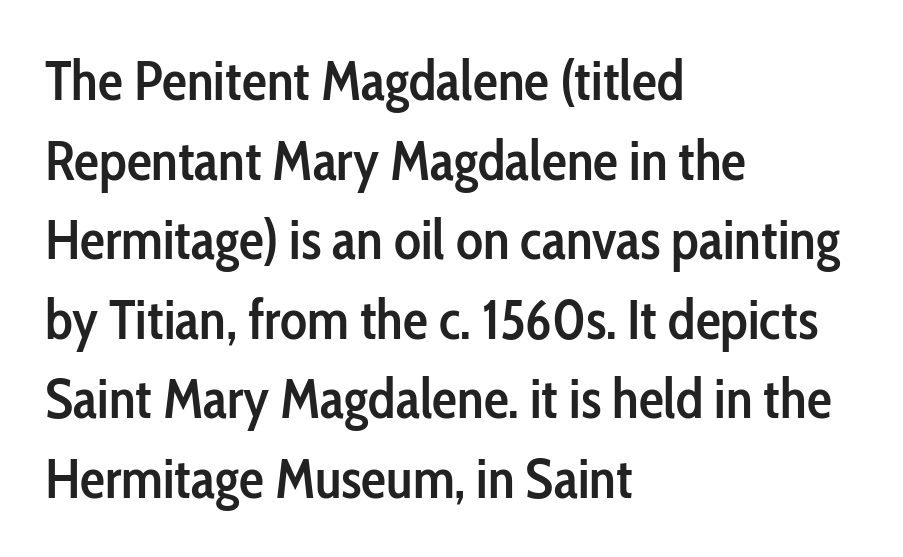
{"serif": "no", "italic": "no", "bold": "semi", "weight": "semibold", "width": "condensed", "stroke_contrast": "low", "x_height": "medium", "monospaced": "no", "underline": "no", "align": "left", "line_spacing": "normal", "line_spacing_ratio": 1.42, "letter_spacing": "normal", "letter_spacing_em": 0.0, "glyph_px": 56}
